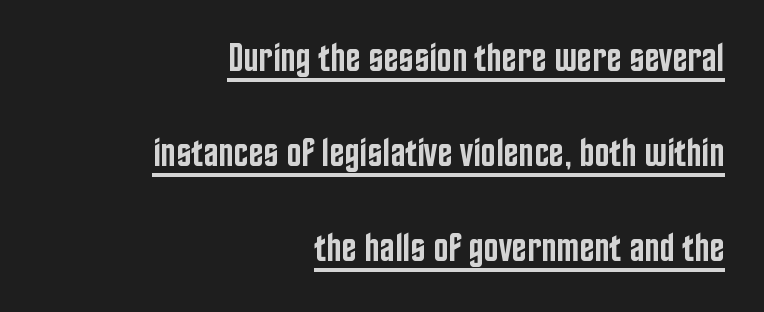
{"serif": "no", "italic": "no", "bold": "semi", "weight": "semibold", "width": "condensed", "stroke_contrast": "low", "x_height": "large", "monospaced": "no", "underline": "yes", "align": "right", "line_spacing": "loose", "line_spacing_ratio": 2.38, "letter_spacing": "normal", "letter_spacing_em": 0.0, "glyph_px": 40}
